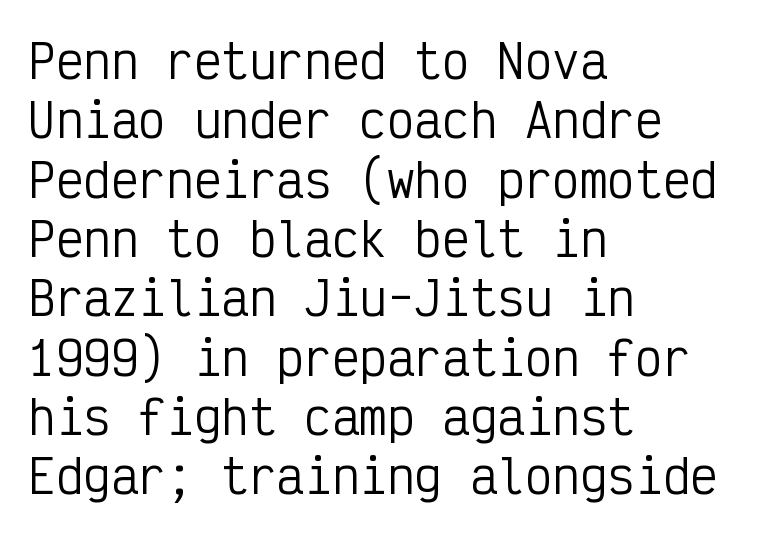
Anything drawn beneath the words? Only blank space. Compared with typical body copy, the letter spacing here is the same. Regarding leading, the lines here are spaced in the standard way. Visually the block forms a straight wall on the left and a jagged coastline on the right. Is this a fixed-width face? Yes — each glyph sits in an identical cell.
